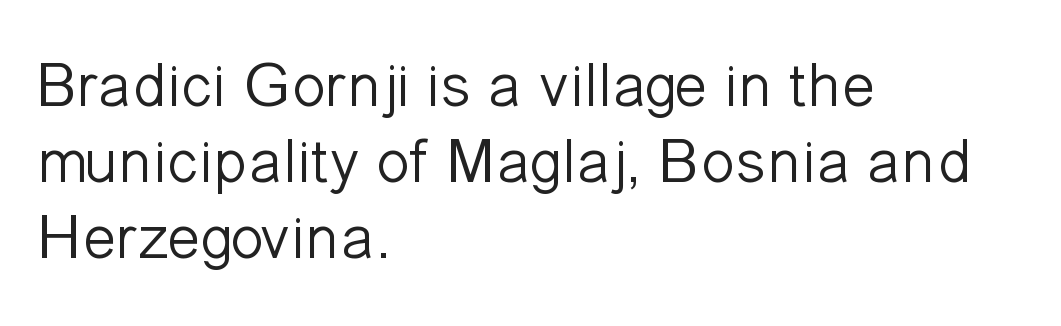
Q: Is the text bold? A: No.
Q: Is the text italic (slanted)? A: No, it is upright.
Q: Is the typeface a serif or a sans-serif typeface? A: Sans-serif.
Q: Is the text underlined? A: No.
Q: How is the paragraph aligned? A: Left-aligned.
Q: Is the spacing between letters normal or unusually wide? A: Normal.
Q: Width (condensed, normal, or wide)? A: Normal.
Q: Stroke contrast? A: Low.
Q: x-height? A: Medium.
Q: Monospaced? A: No.
